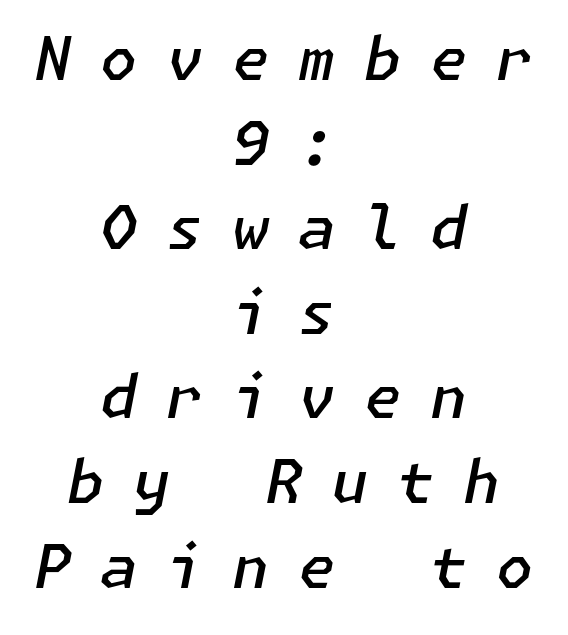
The image shows 60 px semibold type, italic (leaning right); set centered, normal line spacing (1.41x), unusually wide letter spacing (+0.48 em), not underlined; low stroke contrast and a medium x-height.
